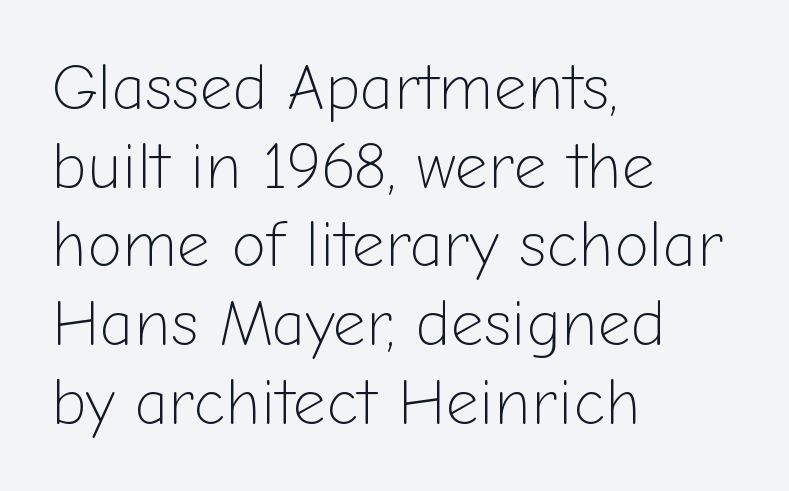
Q: Is the text bold? A: No.
Q: Is the text italic (slanted)? A: No, it is upright.
Q: Is the typeface a serif or a sans-serif typeface? A: Sans-serif.
Q: Is the text underlined? A: No.
Q: How is the paragraph aligned? A: Left-aligned.
Q: Is the spacing between letters normal or unusually wide? A: Normal.
Q: Width (condensed, normal, or wide)? A: Normal.
Q: Stroke contrast? A: Low.
Q: x-height? A: Medium.
Q: Monospaced? A: No.
